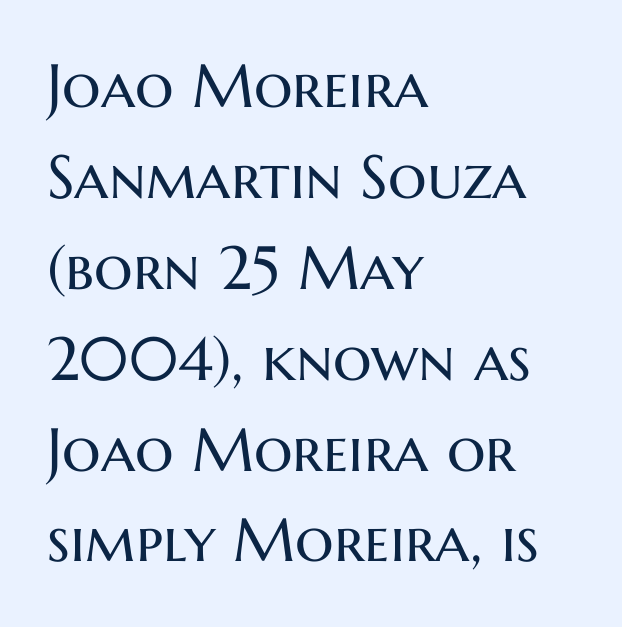
Classification — sans serif. The strip under each line holds only bare page. Each new line begins a customary step beneath the previous one. No chunkiness to these letters — they're not bold.
